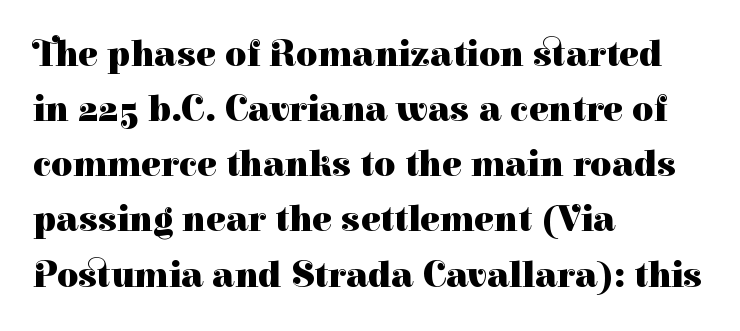
{"serif": "yes", "italic": "no", "bold": "yes", "weight": "heavy", "width": "normal", "stroke_contrast": "high", "x_height": "medium", "monospaced": "no", "underline": "no", "align": "left", "line_spacing": "normal", "line_spacing_ratio": 1.49, "letter_spacing": "normal", "letter_spacing_em": 0.0, "glyph_px": 37}
